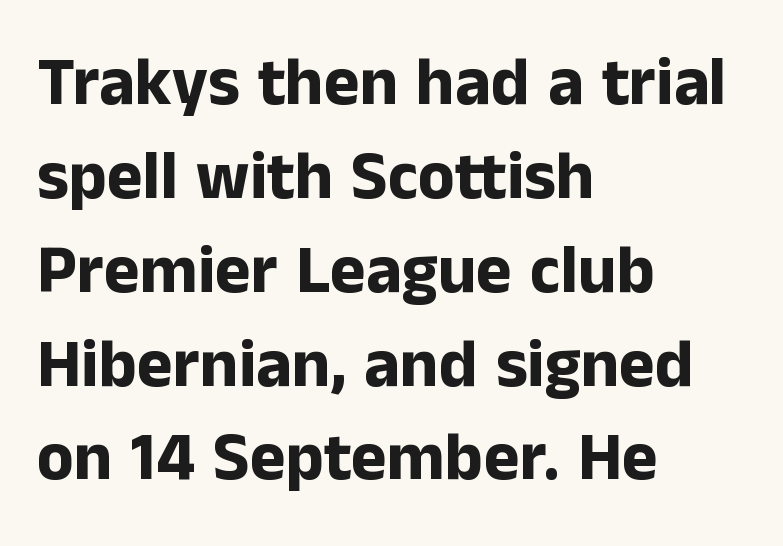
{"serif": "no", "italic": "no", "bold": "yes", "weight": "bold", "width": "normal", "stroke_contrast": "low", "x_height": "medium", "monospaced": "no", "underline": "no", "align": "left", "line_spacing": "normal", "line_spacing_ratio": 1.38, "letter_spacing": "normal", "letter_spacing_em": 0.0, "glyph_px": 68}
